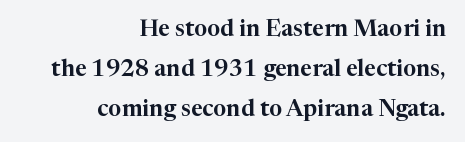
Is the block centered? No — it sits flush against the right margin. The type sits square on the baseline with zero lean. Only glyphs here, with clear space below each row. Short note: letters normally spaced.
